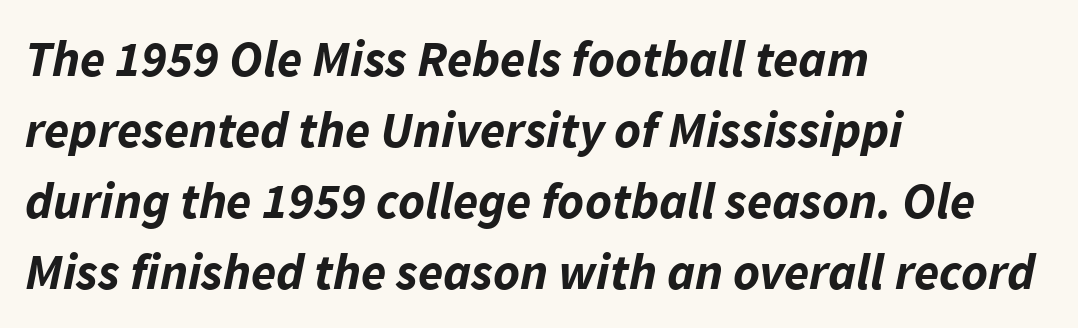
Q: Is the text bold? A: Yes.
Q: Is the text italic (slanted)? A: Yes, it leans right by about 11 degrees.
Q: Is the text underlined? A: No.
Q: How is the paragraph aligned? A: Left-aligned.
Q: Is the spacing between letters normal or unusually wide? A: Normal.
Q: Is the spacing between lines tight, normal or loose? A: Normal.
Q: Width (condensed, normal, or wide)? A: Normal.
Q: Stroke contrast? A: Low.
Q: x-height? A: Medium.
Q: Monospaced? A: No.
